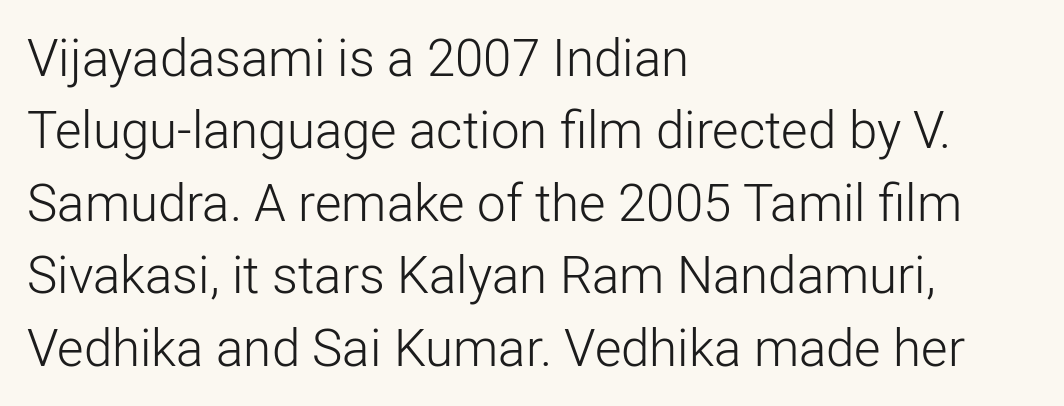
The image shows 51 px light sans-serif type, upright; set left-aligned, normal line spacing (1.42x), normal letter spacing, not underlined; low stroke contrast and a medium x-height.
